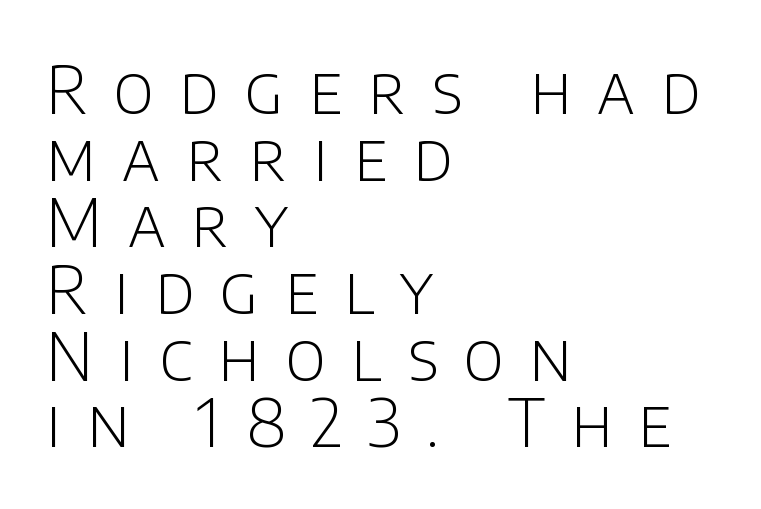
Q: Is the text bold? A: No.
Q: Is the text italic (slanted)? A: No, it is upright.
Q: Is the typeface a serif or a sans-serif typeface? A: Sans-serif.
Q: Is the text underlined? A: No.
Q: How is the paragraph aligned? A: Left-aligned.
Q: Is the spacing between letters normal or unusually wide? A: Unusually wide.
Q: Is the spacing between lines tight, normal or loose? A: Tight.
Q: Width (condensed, normal, or wide)? A: Normal.
Q: Stroke contrast? A: Low.
Q: x-height? A: Large.
Q: Monospaced? A: No.
